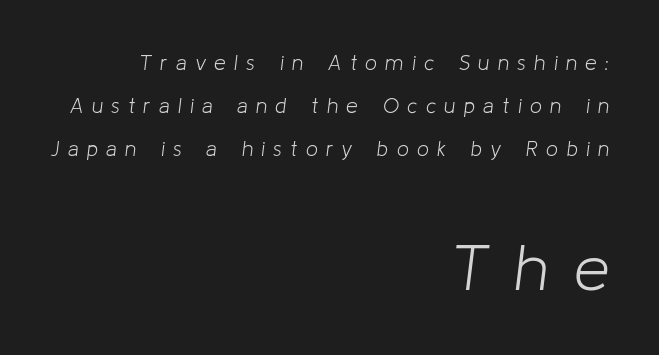
Q: Is the text bold? A: No.
Q: Is the text italic (slanted)? A: Yes, it leans right by about 8 degrees.
Q: Is the text underlined? A: No.
Q: How is the paragraph aligned? A: Right-aligned.
Q: Is the spacing between letters normal or unusually wide? A: Unusually wide.
Q: Is the spacing between lines tight, normal or loose? A: Loose.
Q: Which block of text is set in a larger size, the first (top) or the second (bottom)? A: The second (bottom) one.
Q: Width (condensed, normal, or wide)? A: Normal.
Q: Stroke contrast? A: Low.
Q: x-height? A: Medium.
Q: Monospaced? A: No.
